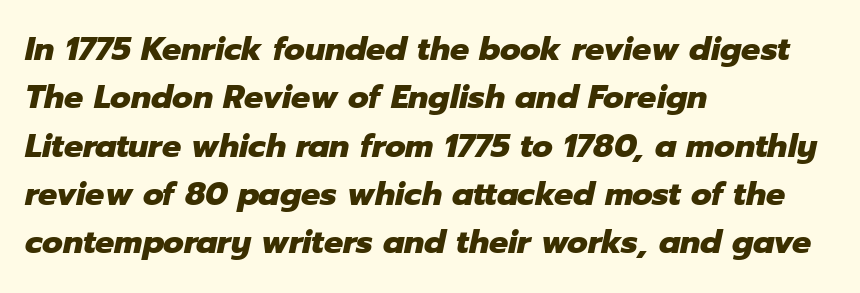
Q: Is the text bold? A: Yes.
Q: Is the text italic (slanted)? A: Yes, it leans right by about 12 degrees.
Q: Is the text underlined? A: No.
Q: How is the paragraph aligned? A: Left-aligned.
Q: Is the spacing between letters normal or unusually wide? A: Normal.
Q: Is the spacing between lines tight, normal or loose? A: Normal.
Q: Width (condensed, normal, or wide)? A: Normal.
Q: Stroke contrast? A: Low.
Q: x-height? A: Medium.
Q: Monospaced? A: No.
